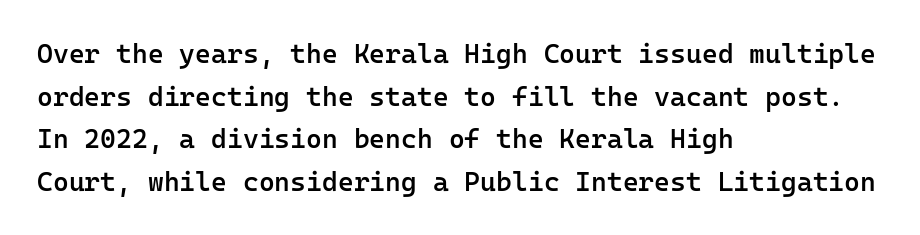
Q: Is the text bold? A: Semi-bold.
Q: Is the text italic (slanted)? A: No, it is upright.
Q: Is the text underlined? A: No.
Q: How is the paragraph aligned? A: Left-aligned.
Q: Is the spacing between letters normal or unusually wide? A: Normal.
Q: Is the spacing between lines tight, normal or loose? A: Normal.
